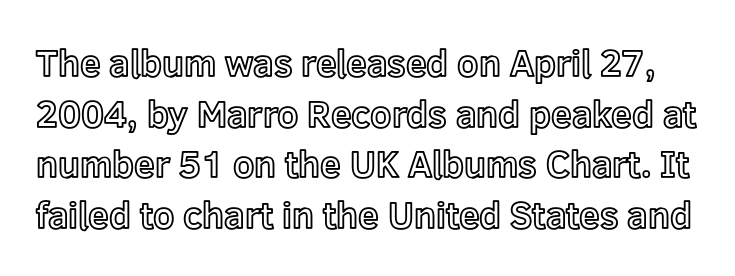
The image shows 37 px text type, upright; set normal line spacing (1.37x), normal letter spacing, not underlined; a medium x-height.
